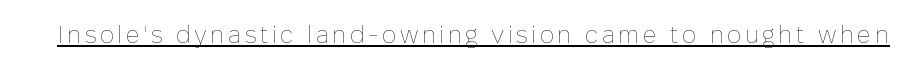
The image shows 24 px text type, upright; set underlined.
